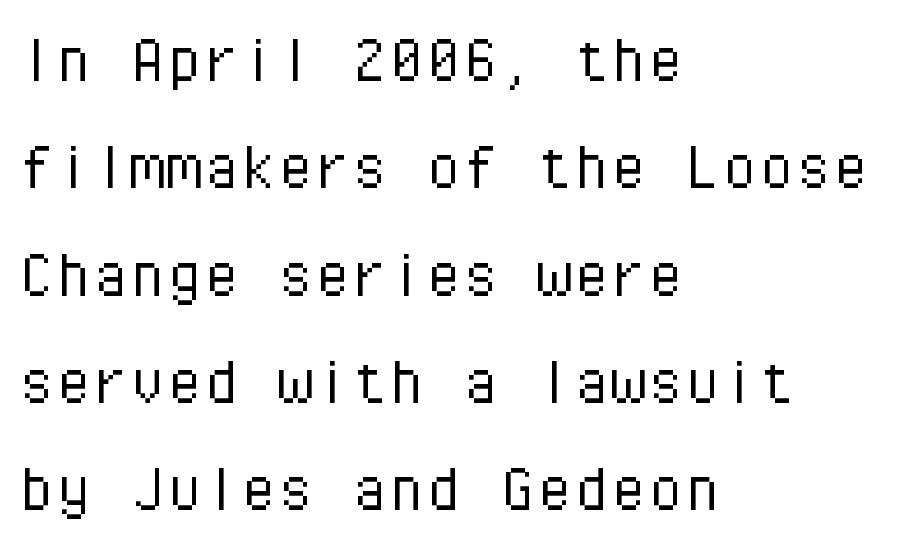
Q: Is the text bold? A: No.
Q: Is the text italic (slanted)? A: No, it is upright.
Q: Is the typeface a serif or a sans-serif typeface? A: Sans-serif.
Q: Is the text underlined? A: No.
Q: How is the paragraph aligned? A: Left-aligned.
Q: Is the spacing between letters normal or unusually wide? A: Normal.
Q: Is the spacing between lines tight, normal or loose? A: Normal.
Q: Width (condensed, normal, or wide)? A: Normal.
Q: Stroke contrast? A: Low.
Q: x-height? A: Medium.
Q: Monospaced? A: Yes.
